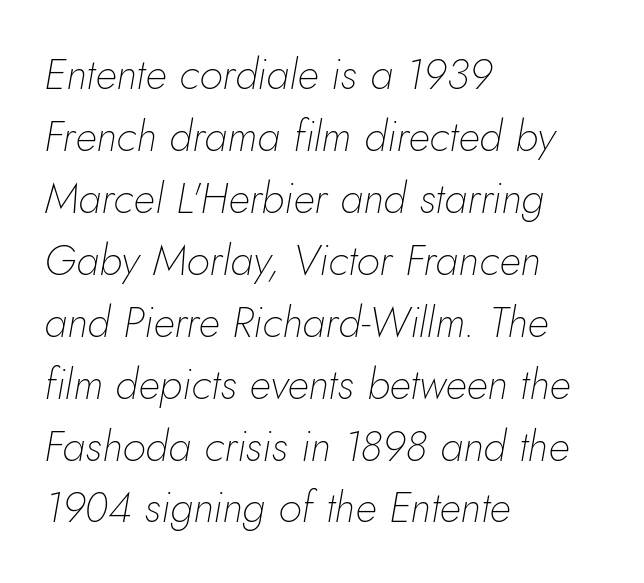
Q: Is the text bold? A: No.
Q: Is the text italic (slanted)? A: Yes, it leans right by about 10 degrees.
Q: Is the text underlined? A: No.
Q: How is the paragraph aligned? A: Left-aligned.
Q: Is the spacing between letters normal or unusually wide? A: Normal.
Q: Is the spacing between lines tight, normal or loose? A: Normal.
Q: Width (condensed, normal, or wide)? A: Normal.
Q: Stroke contrast? A: Low.
Q: x-height? A: Small.
Q: Monospaced? A: No.
